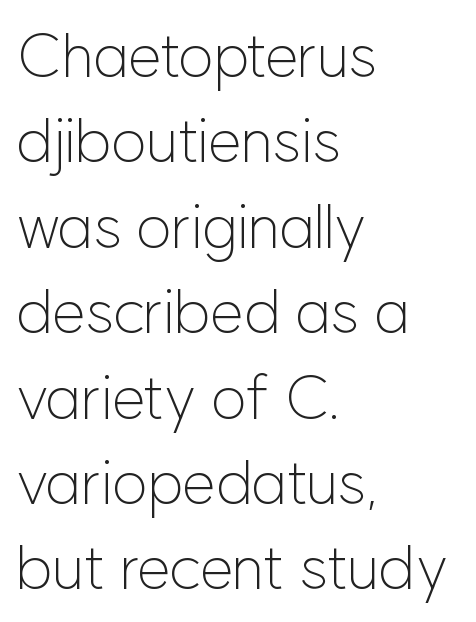
Q: Is the text bold? A: No.
Q: Is the text italic (slanted)? A: No, it is upright.
Q: Is the typeface a serif or a sans-serif typeface? A: Sans-serif.
Q: Is the text underlined? A: No.
Q: How is the paragraph aligned? A: Left-aligned.
Q: Is the spacing between letters normal or unusually wide? A: Normal.
Q: Is the spacing between lines tight, normal or loose? A: Normal.
Q: Width (condensed, normal, or wide)? A: Normal.
Q: Stroke contrast? A: Low.
Q: x-height? A: Medium.
Q: Monospaced? A: No.
